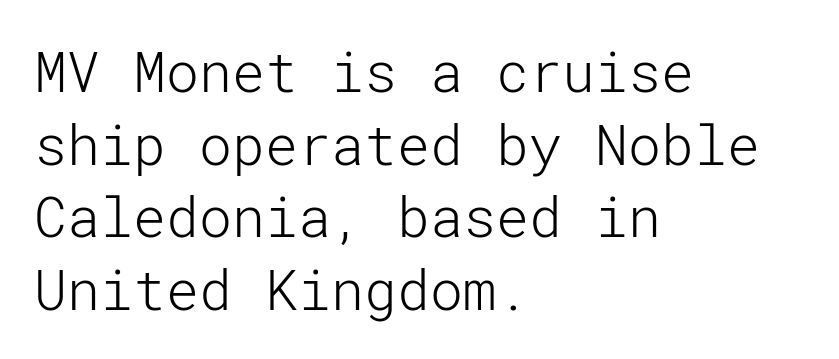
Q: Is the text bold? A: No.
Q: Is the text italic (slanted)? A: No, it is upright.
Q: Is the typeface a serif or a sans-serif typeface? A: Sans-serif.
Q: Is the text underlined? A: No.
Q: How is the paragraph aligned? A: Left-aligned.
Q: Is the spacing between letters normal or unusually wide? A: Normal.
Q: Is the spacing between lines tight, normal or loose? A: Normal.
Q: Width (condensed, normal, or wide)? A: Normal.
Q: Stroke contrast? A: Low.
Q: x-height? A: Medium.
